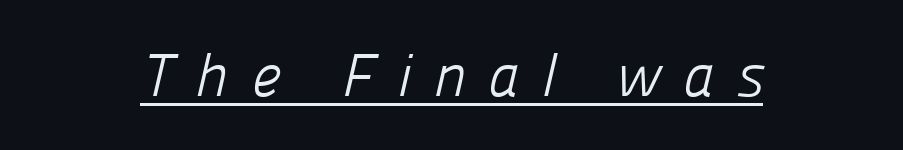
Honestly, the letter spacing is so wide it's the main thing you notice. No letter is thick-stroked: the sample isn't bold. Nothing sits at the stroke ends, so this counts as sans-serif. You could not count columns in this text — the font is proportionally spaced. Check the space under the baseline: a stroke is drawn there.
